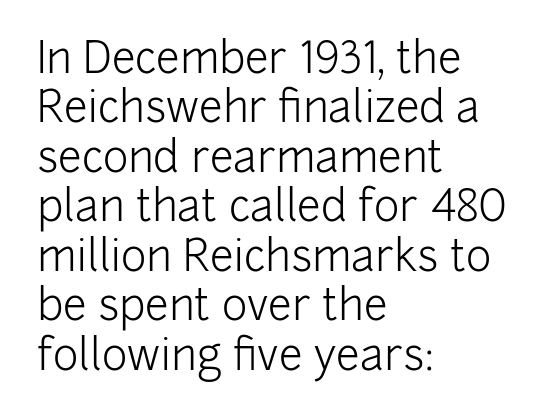
Q: Is the text bold? A: No.
Q: Is the text italic (slanted)? A: No, it is upright.
Q: Is the typeface a serif or a sans-serif typeface? A: Sans-serif.
Q: Is the text underlined? A: No.
Q: How is the paragraph aligned? A: Left-aligned.
Q: Is the spacing between letters normal or unusually wide? A: Normal.
Q: Is the spacing between lines tight, normal or loose? A: Tight.
Q: Width (condensed, normal, or wide)? A: Normal.
Q: Stroke contrast? A: Low.
Q: x-height? A: Medium.
Q: Monospaced? A: No.
